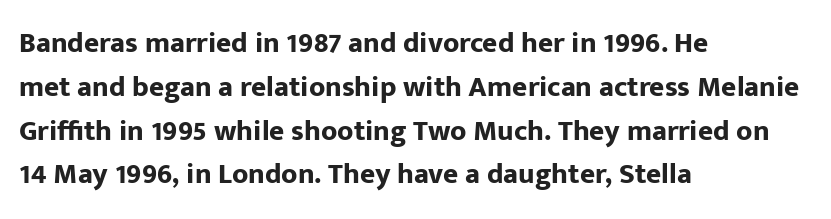
The face used here is a sans, in the tradition of grotesques and geometrics. The compositor pushed each line to the left boundary. A full-strength bold gives these letters their thick strokes. The gap between lines stays unmarked. There is no visible air inserted between adjacent glyphs. The face used here is proportionally spaced, like ordinary book or web type.
